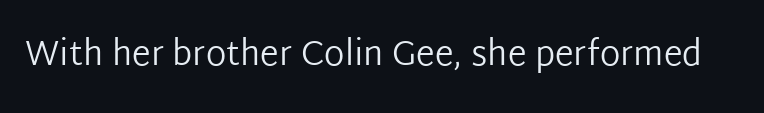
The image shows 34 px regular-weight sans-serif type, upright; set normal letter spacing, not underlined; low stroke contrast and a medium x-height.
